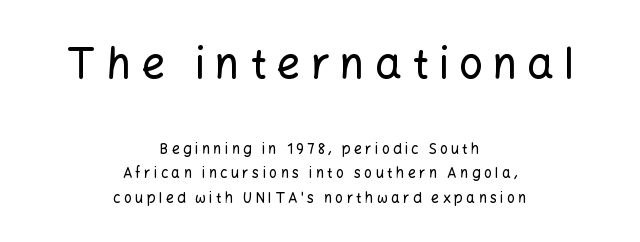
Q: Is the text italic (slanted)? A: No, it is upright.
Q: Is the typeface a serif or a sans-serif typeface? A: Sans-serif.
Q: Is the text underlined? A: No.
Q: How is the paragraph aligned? A: Centered.
Q: Is the spacing between letters normal or unusually wide? A: Unusually wide.
Q: Which block of text is set in a larger size, the first (top) or the second (bottom)? A: The first (top) one.
Q: Width (condensed, normal, or wide)? A: Normal.
Q: Stroke contrast? A: Low.
Q: x-height? A: Medium.
Q: Monospaced? A: No.
